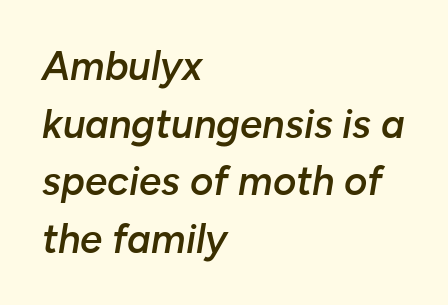
{"italic": "yes", "lean": "right", "slant_degrees": 10, "bold": "semi", "weight": "semibold", "width": "normal", "stroke_contrast": "low", "x_height": "medium", "monospaced": "no", "underline": "no", "align": "left", "line_spacing": "normal", "line_spacing_ratio": 1.44, "letter_spacing": "normal", "letter_spacing_em": 0.0, "glyph_px": 40}
